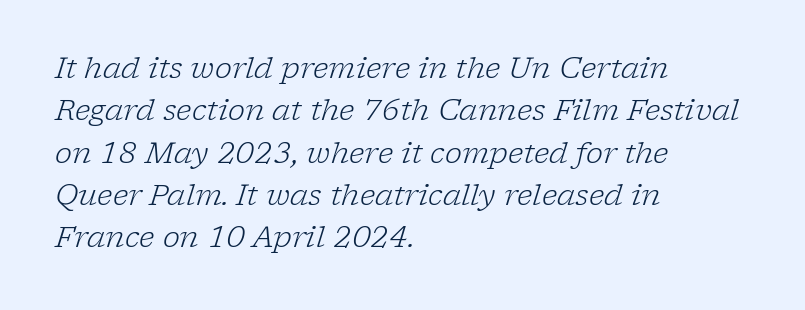
These lines are rendered in a variable-pitch font. No extra tracking has been applied to these lines. Italic: yes, the glyphs are oblique. The rendering uses a moderate line-height, typical for paragraphs. On a weight scale, this lands at 450 or below. The passage shown is not underscored anywhere.
